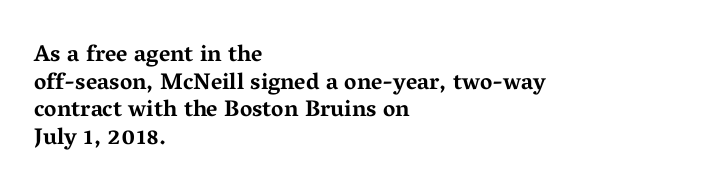
The letters stand upright; this is a roman face. Each word holds together tightly as a unit, with standard inter-letter gaps. Underline: absent. Notice how thick the strokes are: this is what a full bold looks like. The setting favours the left margin, as ordinary paragraphs usually do.
